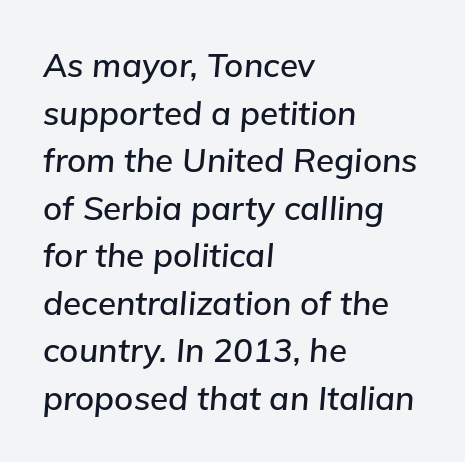
The image shows 33 px text type, italic (leaning right); set left-aligned, normal line spacing (1.44x), normal letter spacing, not underlined; low stroke contrast and a medium x-height.
